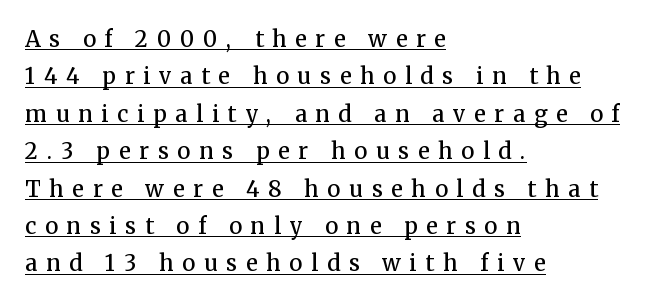
Q: Is the text bold? A: Semi-bold.
Q: Is the text italic (slanted)? A: No, it is upright.
Q: Is the text underlined? A: Yes.
Q: How is the paragraph aligned? A: Left-aligned.
Q: Is the spacing between letters normal or unusually wide? A: Unusually wide.
Q: Is the spacing between lines tight, normal or loose? A: Normal.
